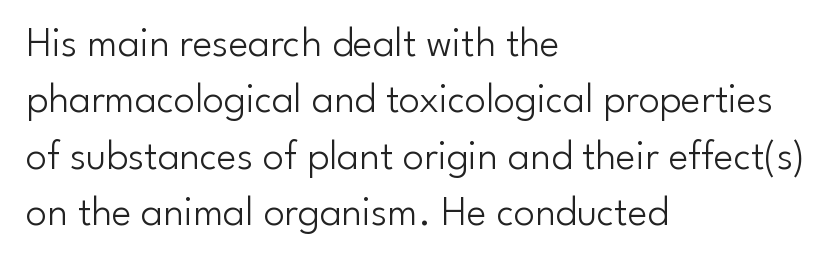
Q: Is the text bold? A: No.
Q: Is the text italic (slanted)? A: No, it is upright.
Q: Is the typeface a serif or a sans-serif typeface? A: Sans-serif.
Q: Is the text underlined? A: No.
Q: How is the paragraph aligned? A: Left-aligned.
Q: Is the spacing between letters normal or unusually wide? A: Normal.
Q: Is the spacing between lines tight, normal or loose? A: Normal.
Q: Width (condensed, normal, or wide)? A: Normal.
Q: Stroke contrast? A: Low.
Q: x-height? A: Small.
Q: Monospaced? A: No.
